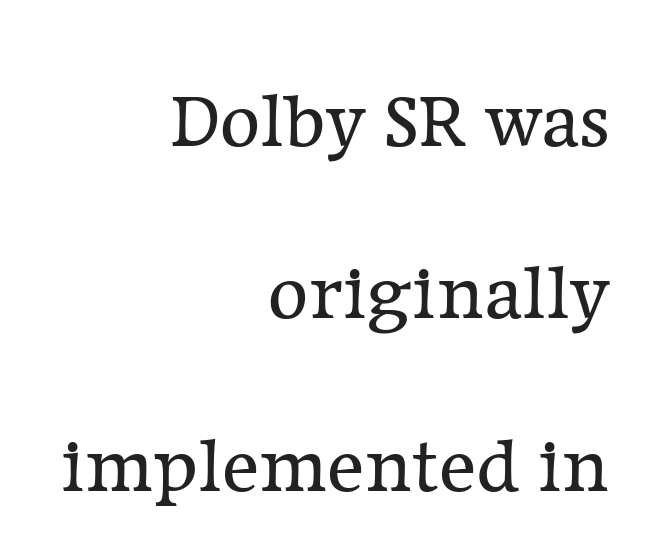
The weight would be labelled regular, book, light, or lighter still. Each letter keeps its own natural width here, so spacing adapts to shape. Does extra space separate the letters? No, they use regular spacing. Notice the wide empty band between every row — that's loose leading. The glyphs in this specimen are seriffed. Notice how the passage keeps a crisp vertical edge on the right only.
